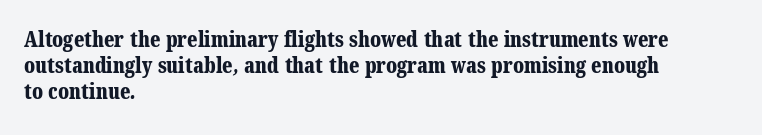
The image shows 21 px bold type; set left-aligned, line spacing 1.24x, normal letter spacing, not underlined.
